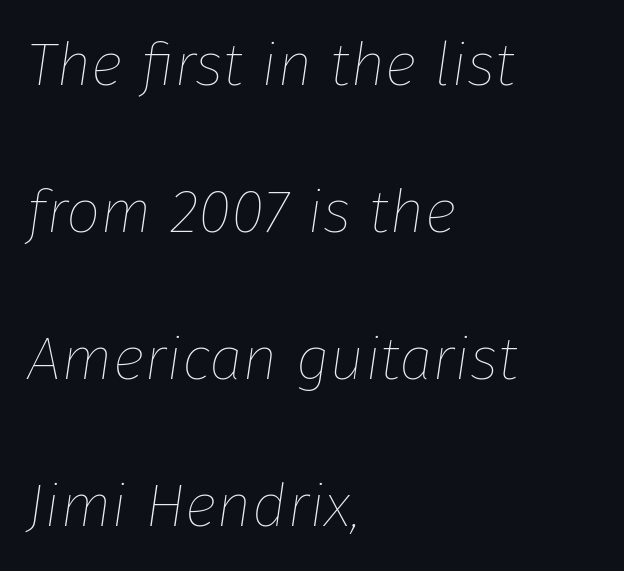
The image shows 61 px thin type, italic (leaning right); set left-aligned, loose line spacing (2.41x), normal letter spacing, not underlined; low stroke contrast and a medium x-height.
